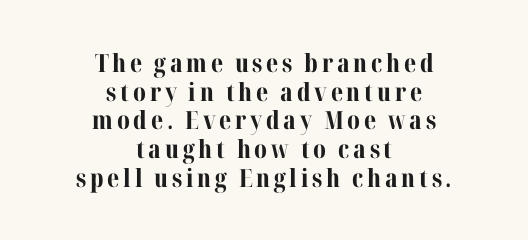
{"italic": "no", "bold": "yes", "underline": "no", "align": "center", "line_spacing": "tight", "line_spacing_ratio": 1.15, "glyph_px": 25}
